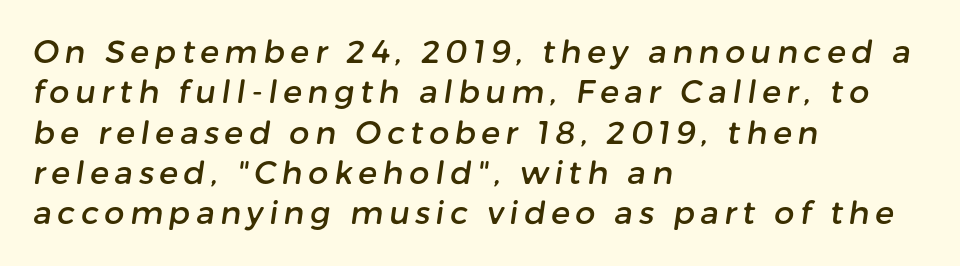
The image shows 32 px sans-serif type; set left-aligned, normal line spacing (1.26x), not underlined; low stroke contrast and a medium x-height.
